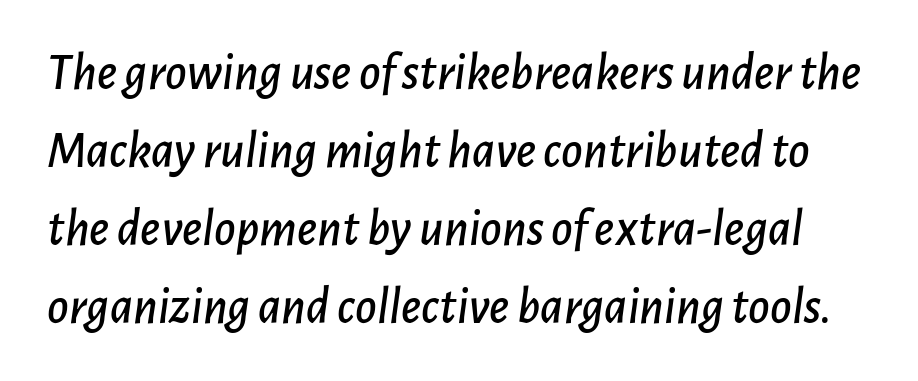
Q: Is the text italic (slanted)? A: Yes, it leans right by about 7 degrees.
Q: Is the text underlined? A: No.
Q: Is the spacing between letters normal or unusually wide? A: Normal.
Q: Is the spacing between lines tight, normal or loose? A: Normal.
Q: Width (condensed, normal, or wide)? A: Normal.
Q: Stroke contrast? A: Low.
Q: x-height? A: Medium.
Q: Monospaced? A: No.
